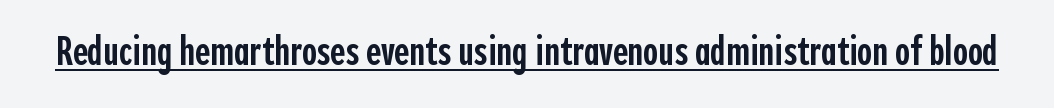
{"serif": "no", "italic": "no", "bold": "semi", "weight": "semibold", "width": "condensed", "x_height": "medium", "monospaced": "no", "underline": "yes", "letter_spacing": "normal", "letter_spacing_em": 0.0, "glyph_px": 41}
